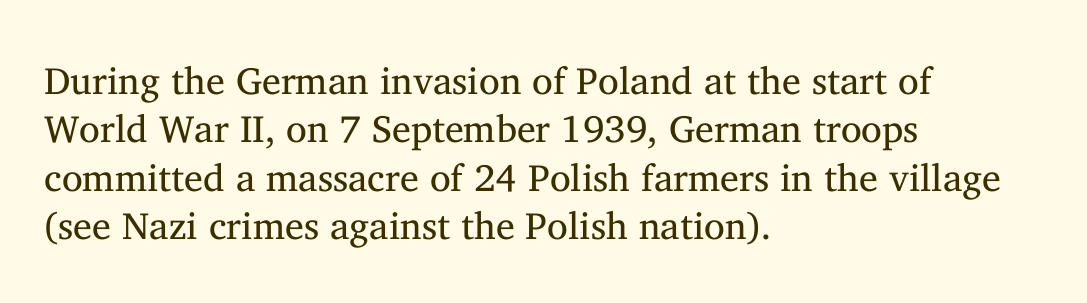
The image shows 38 px regular-weight serif type, upright; set left-aligned, normal line spacing (1.27x), normal letter spacing, not underlined; medium stroke contrast and a medium x-height.
